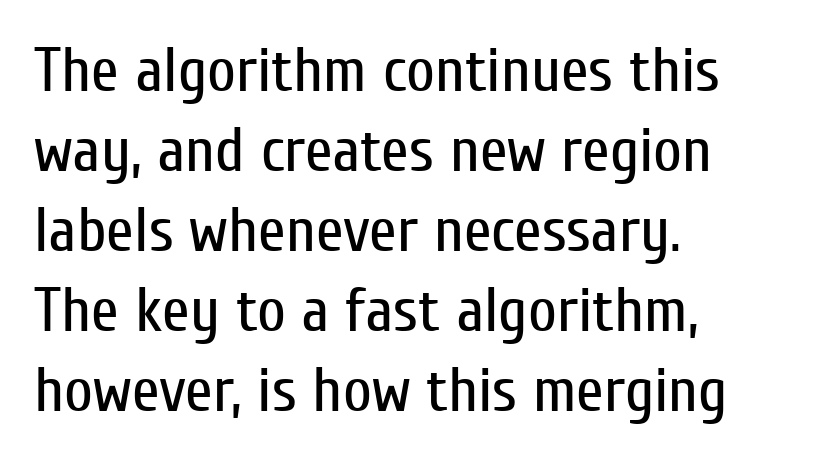
Q: Is the text bold? A: No.
Q: Is the text italic (slanted)? A: No, it is upright.
Q: Is the typeface a serif or a sans-serif typeface? A: Sans-serif.
Q: Is the text underlined? A: No.
Q: How is the paragraph aligned? A: Left-aligned.
Q: Is the spacing between letters normal or unusually wide? A: Normal.
Q: Is the spacing between lines tight, normal or loose? A: Normal.
Q: Width (condensed, normal, or wide)? A: Condensed.
Q: Stroke contrast? A: Low.
Q: x-height? A: Medium.
Q: Monospaced? A: No.
